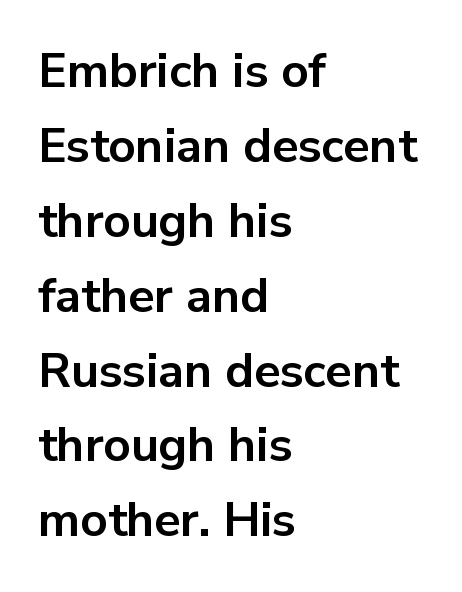
Q: Is the text bold? A: Yes.
Q: Is the text italic (slanted)? A: No, it is upright.
Q: Is the typeface a serif or a sans-serif typeface? A: Sans-serif.
Q: Is the text underlined? A: No.
Q: How is the paragraph aligned? A: Left-aligned.
Q: Is the spacing between letters normal or unusually wide? A: Normal.
Q: Is the spacing between lines tight, normal or loose? A: Normal.
Q: Width (condensed, normal, or wide)? A: Normal.
Q: Stroke contrast? A: Low.
Q: x-height? A: Medium.
Q: Monospaced? A: No.
